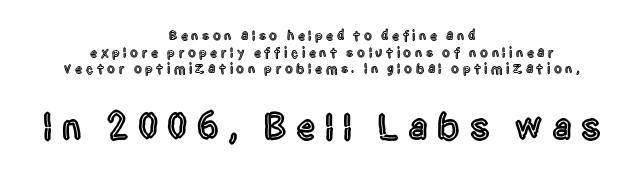
This is the regular roman posture of the typeface. Is the block centered? Yes — each line is placed symmetrically about the middle. Looks like regular typesetting: each glyph gets only the width it needs. Lines of text with bare space underneath.
